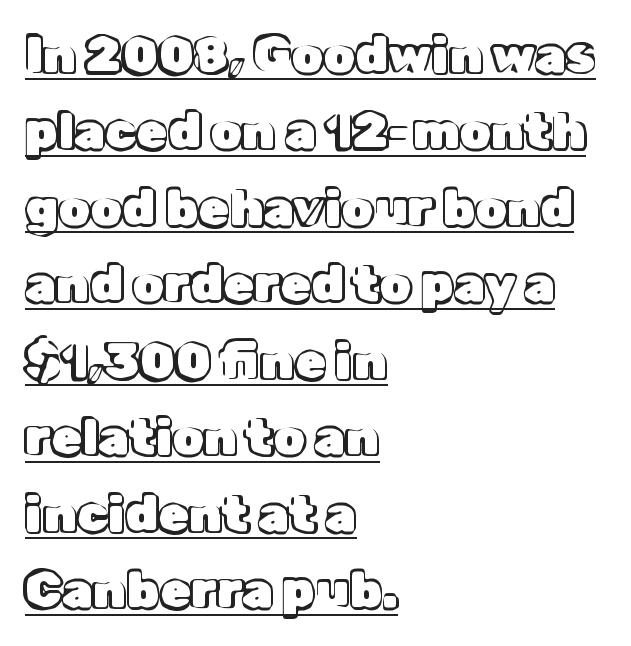
The image shows 50 px text type, upright; set left-aligned, normal line spacing (1.53x), normal letter spacing, underlined; a medium x-height.
